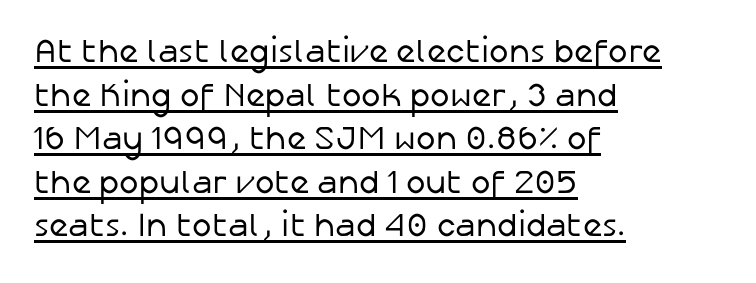
The image shows 33 px regular-weight sans-serif type, upright; set left-aligned, normal line spacing (1.32x), normal letter spacing, underlined; low stroke contrast and a medium x-height.
